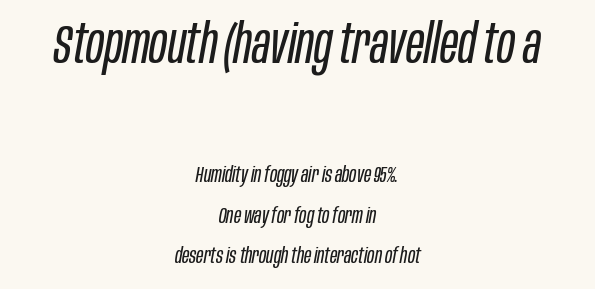
Q: Is the text bold? A: No.
Q: Is the text italic (slanted)? A: Yes, it leans right by about 10 degrees.
Q: Is the text underlined? A: No.
Q: How is the paragraph aligned? A: Centered.
Q: Is the spacing between letters normal or unusually wide? A: Normal.
Q: Which block of text is set in a larger size, the first (top) or the second (bottom)? A: The first (top) one.
Q: Width (condensed, normal, or wide)? A: Condensed.
Q: Stroke contrast? A: Low.
Q: x-height? A: Large.
Q: Monospaced? A: No.
